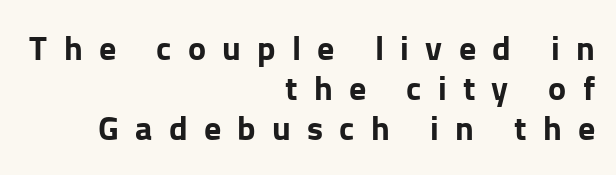
The image shows 34 px bold sans-serif type, upright; set right-aligned, line spacing 1.17x, unusually wide letter spacing (+0.48 em), not underlined; low stroke contrast and a medium x-height.
